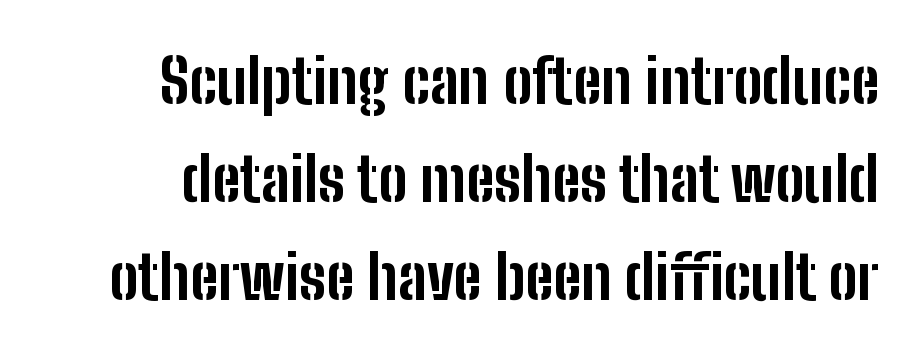
{"serif": "no", "italic": "no", "bold": "yes", "weight": "bold", "width": "condensed", "stroke_contrast": "low", "x_height": "medium", "monospaced": "no", "underline": "no", "line_spacing": "normal", "line_spacing_ratio": 1.61, "letter_spacing": "normal", "letter_spacing_em": 0.0, "glyph_px": 61}
